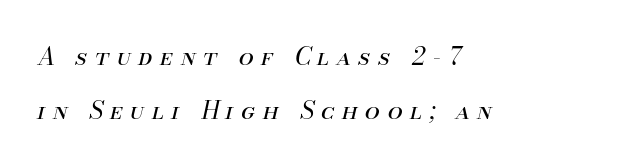
Q: Is the text bold? A: No.
Q: Is the text italic (slanted)? A: Yes, it leans right by about 13 degrees.
Q: Is the text underlined? A: No.
Q: How is the paragraph aligned? A: Left-aligned.
Q: Is the spacing between letters normal or unusually wide? A: Unusually wide.
Q: Is the spacing between lines tight, normal or loose? A: Loose.
